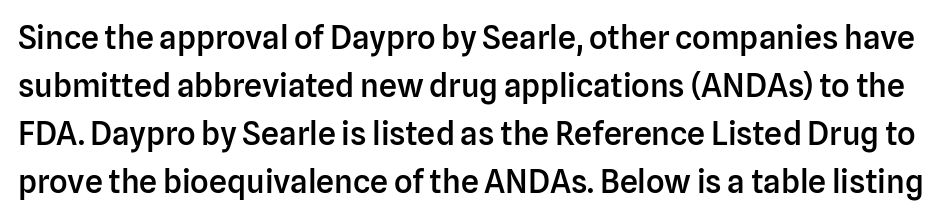
Each new line begins a customary step beneath the previous one. Short note: letters normally spaced. A bare baseline throughout the passage. This sample uses an upright cut, with every glyph sitting square on the baseline.
